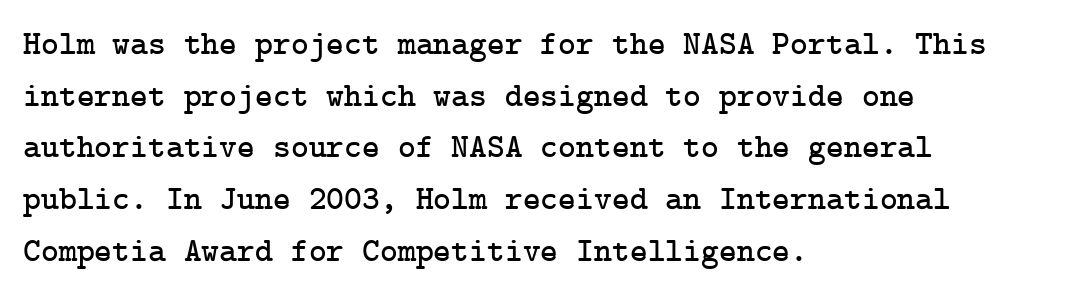
The image shows 34 px serif type, upright; set left-aligned, normal line spacing (1.52x), normal letter spacing, not underlined; low stroke contrast and a medium x-height.
